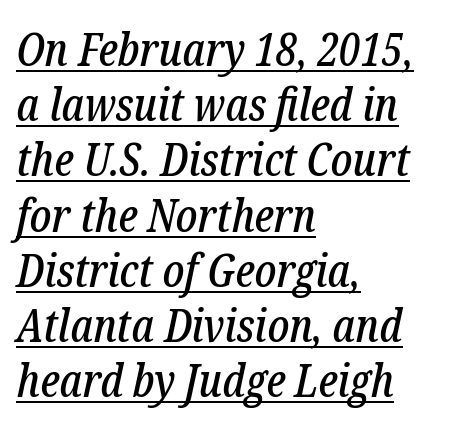
Observe the ordinary spacing: letters are neighbours, not strangers. If you drew a line through each stem, it would be angled. Look at the bottom of the vertical strokes: they flare into serifs here. Every word sits above its own underline. Note the varied advance widths — an 'i' is clearly narrower than an 'm'.
